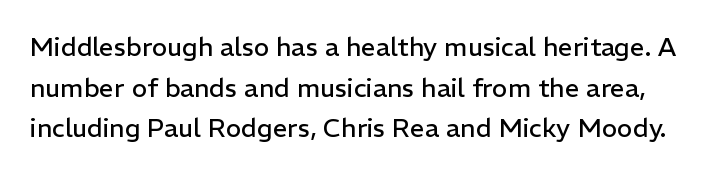
Ink coverage per letter is moderate at most. Decoration check: the copy has no underline. The rendering uses a moderate line-height, typical for paragraphs. Look at the tracking — it's just the regular setting, nothing added. The letters stand straight up with perfectly vertical stems.
